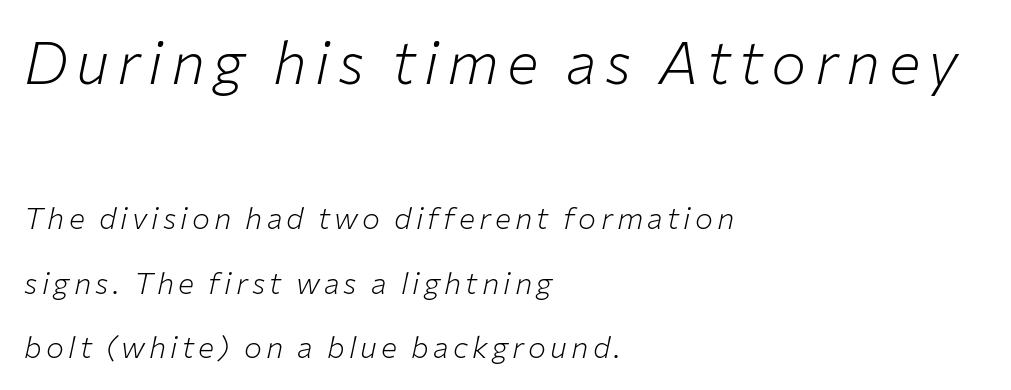
Q: Is the text bold? A: No.
Q: Is the text italic (slanted)? A: Yes, it leans right by about 12 degrees.
Q: Is the text underlined? A: No.
Q: How is the paragraph aligned? A: Left-aligned.
Q: Is the spacing between lines tight, normal or loose? A: Loose.
Q: Which block of text is set in a larger size, the first (top) or the second (bottom)? A: The first (top) one.
Q: Width (condensed, normal, or wide)? A: Normal.
Q: Stroke contrast? A: Low.
Q: x-height? A: Medium.
Q: Monospaced? A: No.
